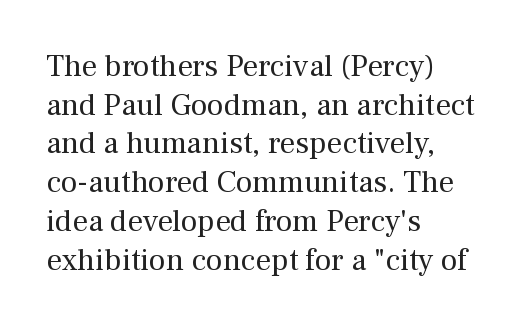
The font's upright variant was chosen for this text. The paragraph shown leans on its left margin. The leading is moderate, giving the passage an even texture. Bare-footed words on every line.
